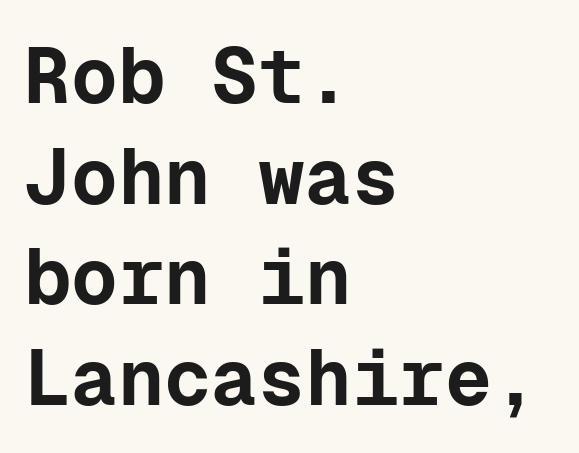
{"serif": "no", "italic": "no", "bold": "yes", "weight": "bold", "width": "normal", "stroke_contrast": "low", "x_height": "medium", "monospaced": "yes", "underline": "no", "align": "left", "line_spacing": "normal", "line_spacing_ratio": 1.29, "letter_spacing": "normal", "letter_spacing_em": 0.0, "glyph_px": 78}
